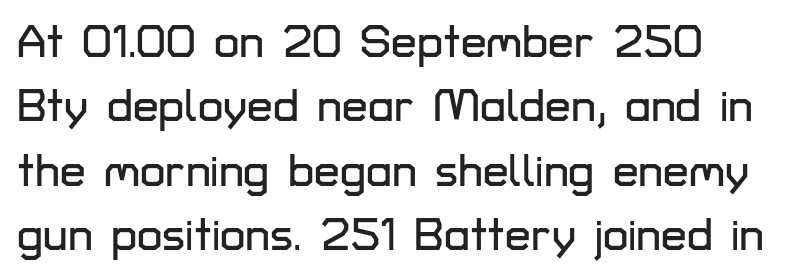
The image shows 46 px sans-serif type, upright; set normal line spacing (1.4x), normal letter spacing, not underlined; low stroke contrast and a medium x-height.
